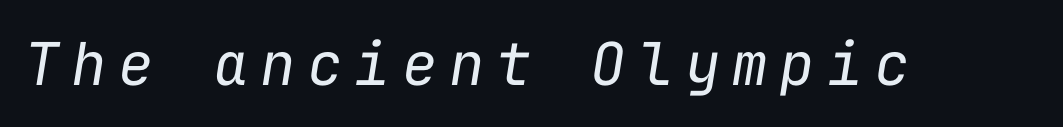
The image shows 59 px regular-weight type, italic (leaning right), monospaced; set unusually wide letter spacing (+0.2 em), not underlined; low stroke contrast and a medium x-height.
